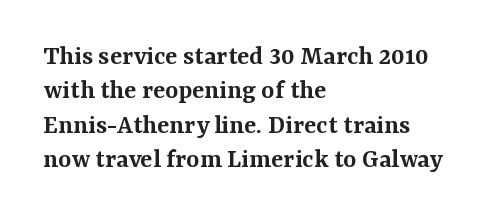
{"serif": "yes", "italic": "no", "bold": "semi", "weight": "semibold", "width": "normal", "stroke_contrast": "medium", "x_height": "medium", "monospaced": "no", "underline": "no", "align": "left", "line_spacing_ratio": 1.23, "letter_spacing": "normal", "letter_spacing_em": 0.0, "glyph_px": 28}
